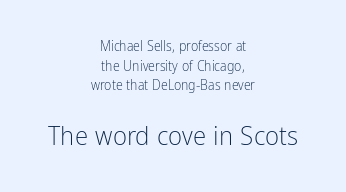
The image shows 27 px text type, upright; set centered, normal line spacing (1.41x), normal letter spacing, not underlined; the second (bottom) block is 1.93x larger.
